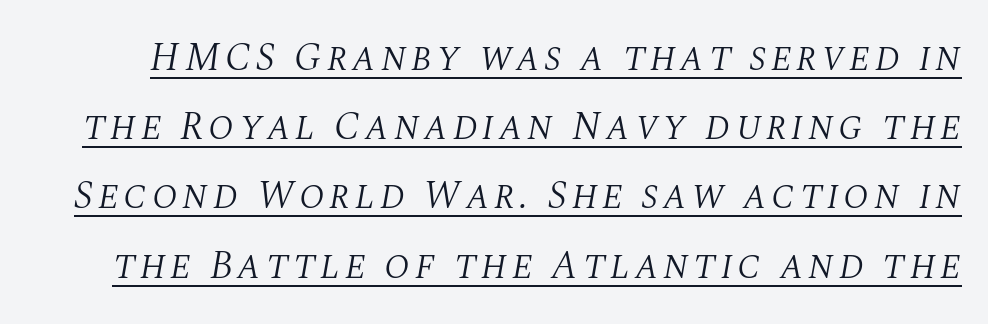
{"serif": "yes", "italic": "yes", "lean": "right", "slant_degrees": 10, "bold": "no", "weight": "light", "width": "normal", "stroke_contrast": "medium", "x_height": "large", "monospaced": "no", "underline": "yes", "line_spacing_ratio": 1.73, "glyph_px": 40}
